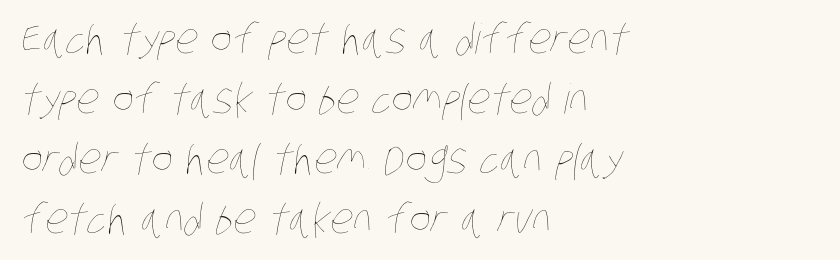
Varying glyph widths throughout — classic text-font behaviour. Does the leading feel generous? No, just average. The string is rendered with underlining switched off. The strokes carry an ordinary text weight at most. Horizontal alignment here is leftward, the default for most running prose. Compared with typical body copy, the letter spacing here is the same.
